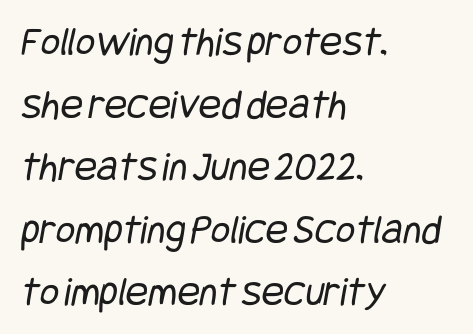
Q: Is the text bold? A: No.
Q: Is the typeface a serif or a sans-serif typeface? A: Sans-serif.
Q: Is the text underlined? A: No.
Q: How is the paragraph aligned? A: Left-aligned.
Q: Is the spacing between letters normal or unusually wide? A: Normal.
Q: Is the spacing between lines tight, normal or loose? A: Normal.
Q: Width (condensed, normal, or wide)? A: Condensed.
Q: Stroke contrast? A: Low.
Q: x-height? A: Large.
